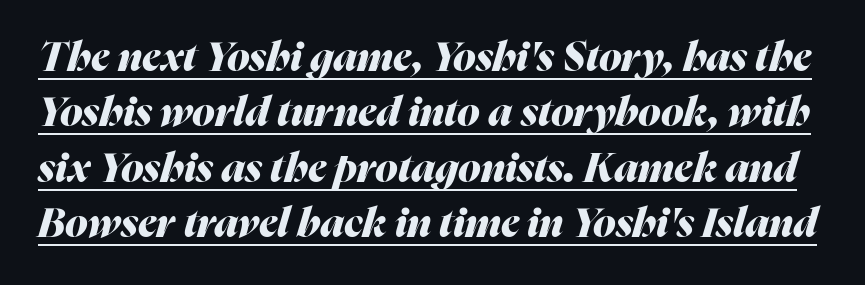
The image shows 41 px heavy type, italic (leaning right); set normal line spacing (1.35x), normal letter spacing, underlined; medium stroke contrast and a medium x-height.
